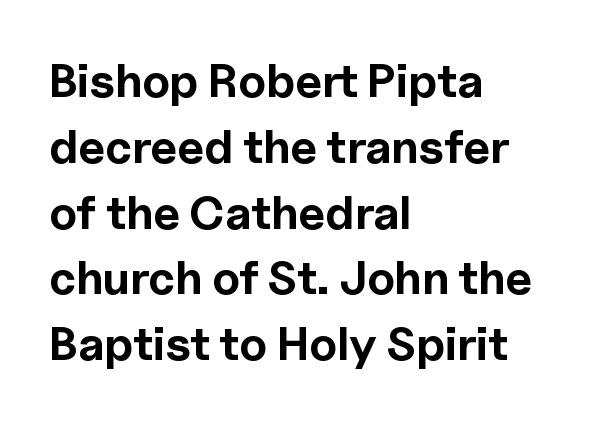
Teacher's note: observe the even left margin — that is flush-left alignment. The space between consecutive lines is moderate. Posture: upright roman. The letters advance in unequal steps, a hallmark of proportional type. Just letters on the line, the space beneath them empty.
